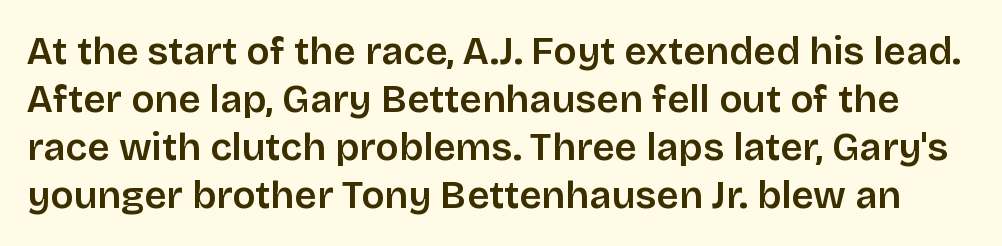
The image shows 39 px sans-serif type, upright; set line spacing 1.23x, normal letter spacing, not underlined; low stroke contrast and a large x-height.
